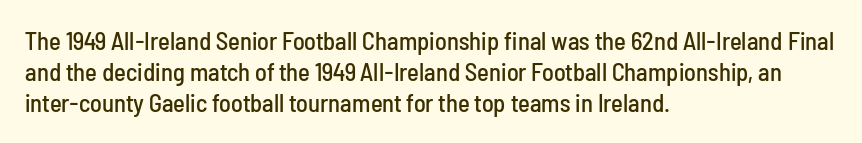
The image shows 25 px text type, upright; set left-aligned, normal line spacing (1.25x), normal letter spacing, not underlined.
